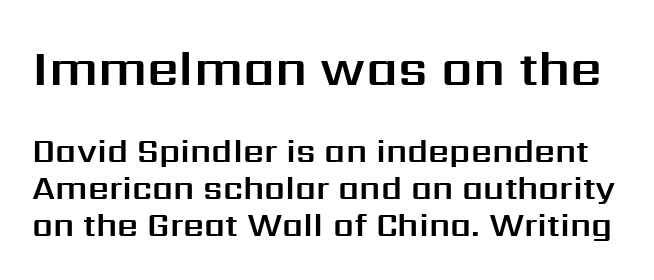
Q: Is the text italic (slanted)? A: No, it is upright.
Q: Is the typeface a serif or a sans-serif typeface? A: Sans-serif.
Q: Is the text underlined? A: No.
Q: Is the spacing between letters normal or unusually wide? A: Normal.
Q: Is the spacing between lines tight, normal or loose? A: Tight.
Q: Which block of text is set in a larger size, the first (top) or the second (bottom)? A: The first (top) one.
Q: Width (condensed, normal, or wide)? A: Normal.
Q: Stroke contrast? A: Medium.
Q: x-height? A: Medium.
Q: Monospaced? A: No.
